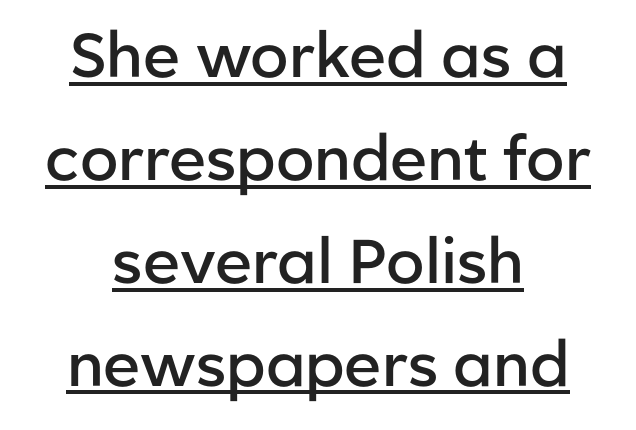
{"serif": "no", "italic": "no", "bold": "semi", "weight": "semibold", "width": "normal", "stroke_contrast": "low", "x_height": "medium", "monospaced": "no", "underline": "yes", "align": "center", "line_spacing": "normal", "line_spacing_ratio": 1.66, "letter_spacing": "normal", "letter_spacing_em": 0.0, "glyph_px": 62}
